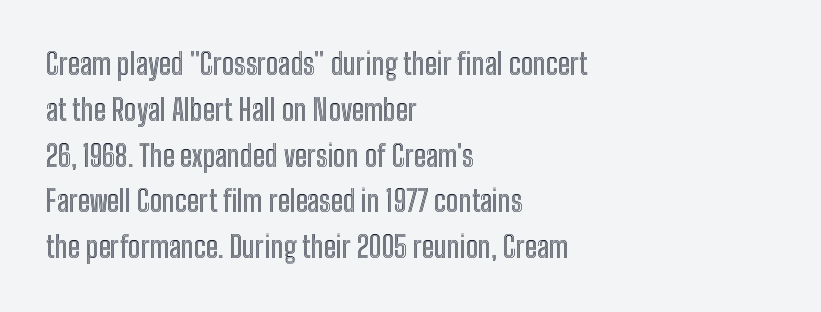
The image shows 29 px condensed type, upright; set left-aligned, normal line spacing (1.58x), normal letter spacing, not underlined; a medium x-height.
